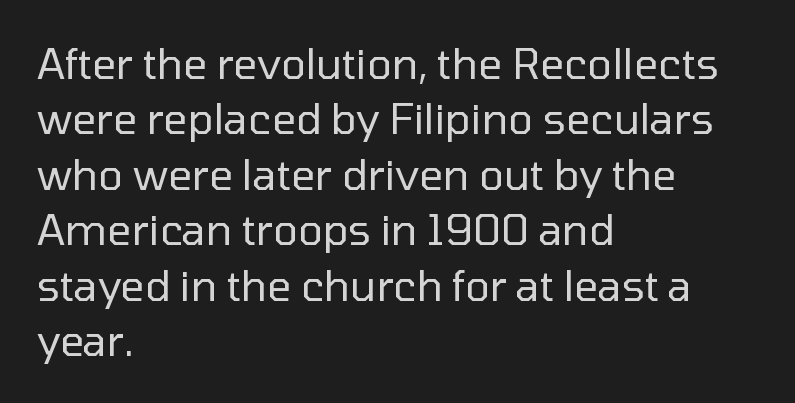
Style check: upright. Is the letter spacing exaggerated? No — it looks like the ordinary default. Decoration check: the copy has no underline. A normal amount of white space separates one row of letters from the next.
